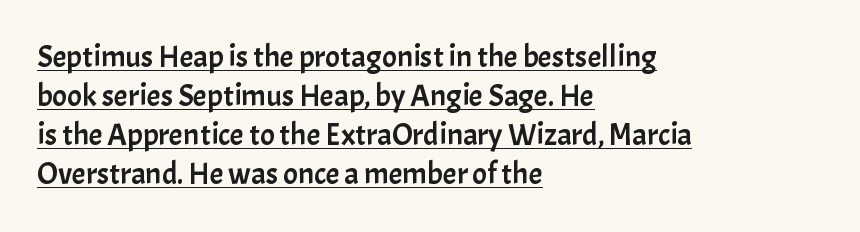
{"serif": "no", "italic": "no", "width": "normal", "stroke_contrast": "low", "x_height": "medium", "monospaced": "no", "underline": "yes", "align": "left", "line_spacing": "normal", "line_spacing_ratio": 1.26, "letter_spacing": "normal", "letter_spacing_em": 0.0, "glyph_px": 31}
